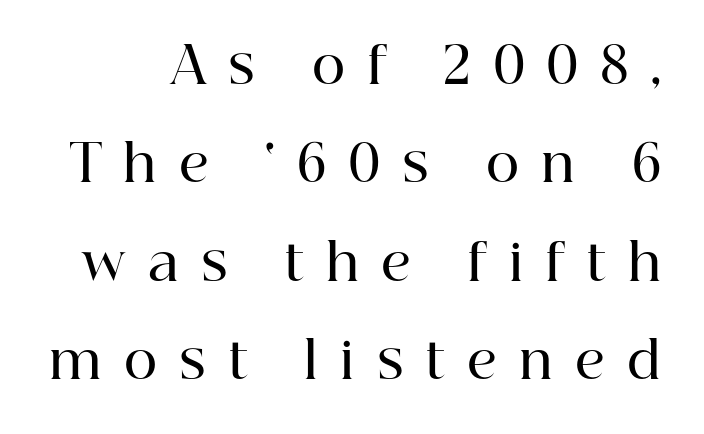
{"serif": "yes", "italic": "no", "bold": "semi", "weight": "semibold", "width": "normal", "stroke_contrast": "high", "x_height": "medium", "monospaced": "no", "underline": "no", "line_spacing": "loose", "line_spacing_ratio": 1.93, "letter_spacing": "wide", "letter_spacing_em": 0.44, "glyph_px": 51}
